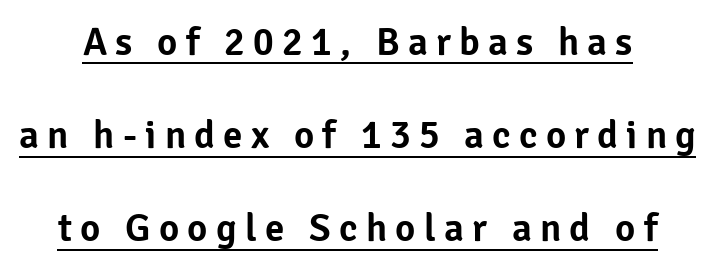
{"serif": "no", "italic": "no", "width": "normal", "stroke_contrast": "low", "x_height": "medium", "monospaced": "no", "underline": "yes", "line_spacing": "loose", "line_spacing_ratio": 2.39, "letter_spacing": "wide", "letter_spacing_em": 0.21, "glyph_px": 39}
